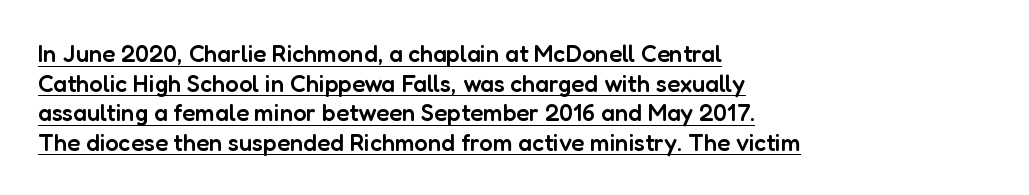
{"italic": "no", "bold": "semi", "underline": "yes", "align": "left", "line_spacing_ratio": 1.23, "letter_spacing": "normal", "letter_spacing_em": 0.0, "glyph_px": 24}
